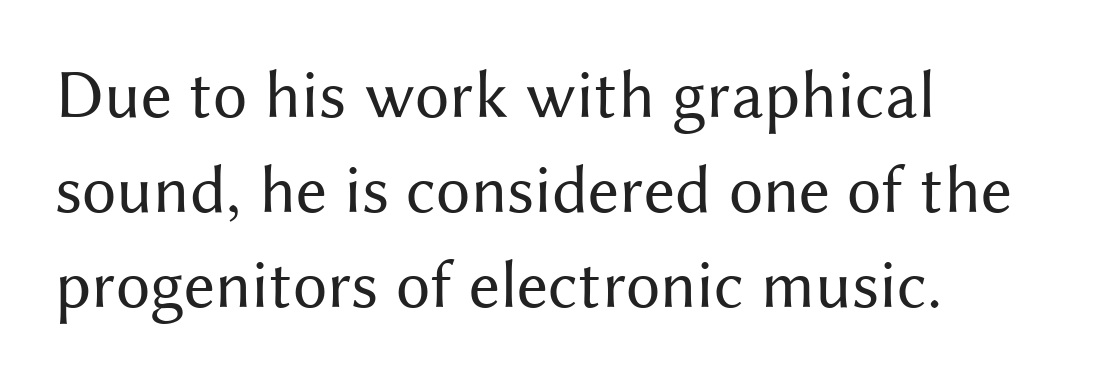
Q: Is the text bold? A: No.
Q: Is the text italic (slanted)? A: No, it is upright.
Q: Is the typeface a serif or a sans-serif typeface? A: Sans-serif.
Q: Is the text underlined? A: No.
Q: How is the paragraph aligned? A: Left-aligned.
Q: Is the spacing between letters normal or unusually wide? A: Normal.
Q: Is the spacing between lines tight, normal or loose? A: Normal.
Q: Width (condensed, normal, or wide)? A: Normal.
Q: Stroke contrast? A: Medium.
Q: x-height? A: Medium.
Q: Monospaced? A: No.
